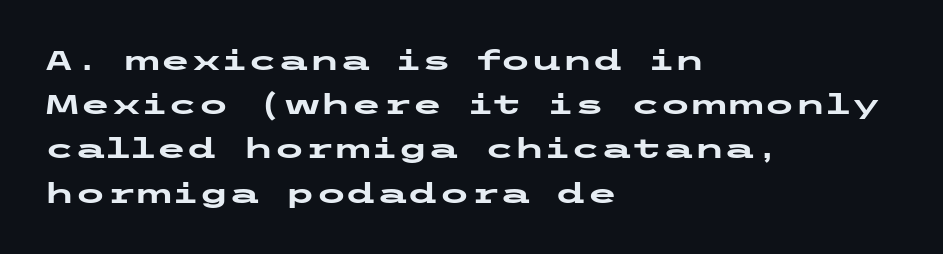
{"serif": "no", "italic": "no", "bold": "yes", "weight": "heavy", "width": "wide", "stroke_contrast": "low", "x_height": "medium", "underline": "no", "align": "left", "line_spacing": "normal", "line_spacing_ratio": 1.58, "letter_spacing": "normal", "letter_spacing_em": 0.0, "glyph_px": 28}
